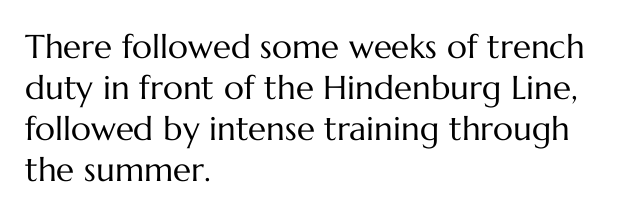
{"italic": "no", "bold": "no", "weight": "regular", "width": "normal", "stroke_contrast": "medium", "x_height": "medium", "monospaced": "no", "underline": "no", "align": "left", "line_spacing_ratio": 1.24, "letter_spacing": "normal", "letter_spacing_em": 0.0, "glyph_px": 33}
